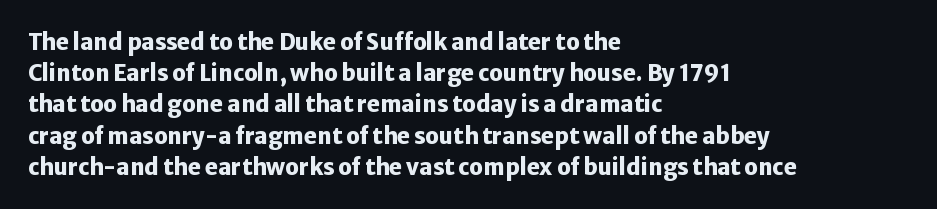
The image shows 22 px bold type, upright; set left-aligned, normal line spacing (1.42x), normal letter spacing, not underlined.
